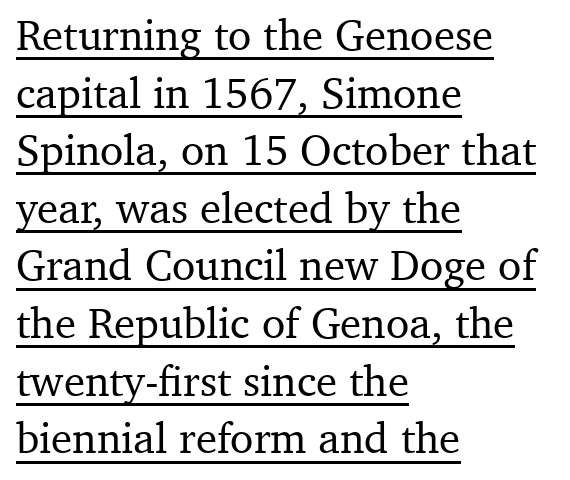
Q: Is the text italic (slanted)? A: No, it is upright.
Q: Is the typeface a serif or a sans-serif typeface? A: Serif.
Q: Is the text underlined? A: Yes.
Q: How is the paragraph aligned? A: Left-aligned.
Q: Is the spacing between letters normal or unusually wide? A: Normal.
Q: Is the spacing between lines tight, normal or loose? A: Normal.
Q: Width (condensed, normal, or wide)? A: Normal.
Q: Stroke contrast? A: Medium.
Q: x-height? A: Medium.
Q: Monospaced? A: No.
